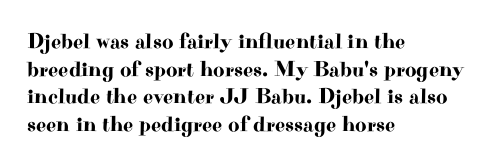
Q: Is the text italic (slanted)? A: No, it is upright.
Q: Is the text underlined? A: No.
Q: How is the paragraph aligned? A: Left-aligned.
Q: Is the spacing between letters normal or unusually wide? A: Normal.
Q: Is the spacing between lines tight, normal or loose? A: Normal.
